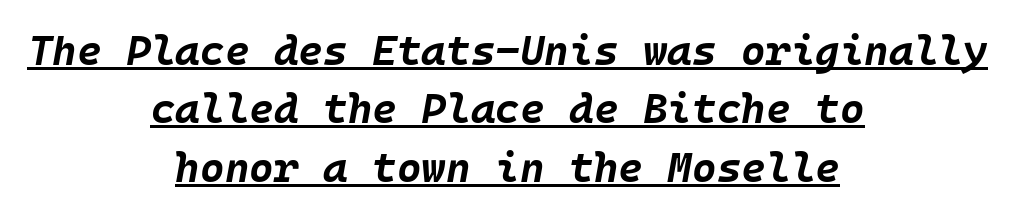
Q: Is the text bold? A: Yes.
Q: Is the text italic (slanted)? A: Yes, it leans right by about 10 degrees.
Q: Is the text underlined? A: Yes.
Q: How is the paragraph aligned? A: Centered.
Q: Is the spacing between letters normal or unusually wide? A: Normal.
Q: Is the spacing between lines tight, normal or loose? A: Normal.
Q: Width (condensed, normal, or wide)? A: Normal.
Q: Stroke contrast? A: Low.
Q: x-height? A: Large.
